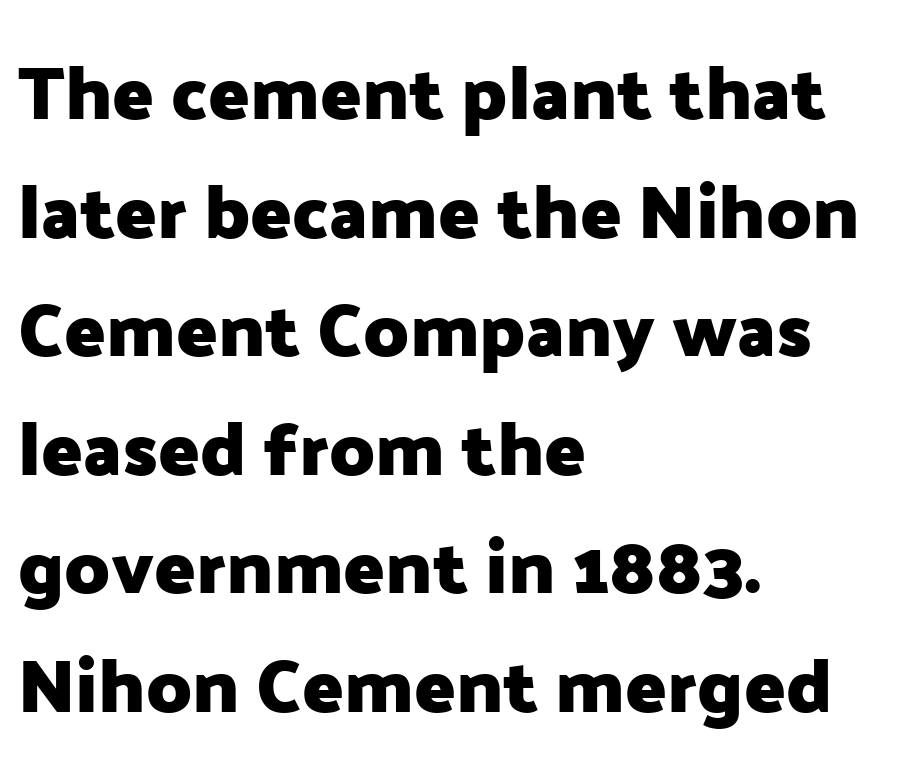
This rendering uses left alignment, leaving the right contour irregular. Is the type bold? Yes — the strokes are clearly thick and heavy. The zone under the glyphs is completely vacant. A typesetter would call this leading conventional body-copy spacing. The axis of the letterforms is exactly vertical.
